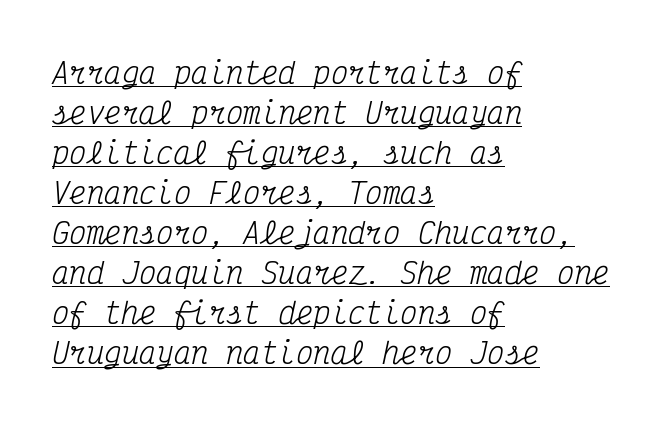
Q: Is the text bold? A: No.
Q: Is the text italic (slanted)? A: Yes, it leans right by about 12 degrees.
Q: Is the typeface a serif or a sans-serif typeface? A: Serif.
Q: Is the text underlined? A: Yes.
Q: How is the paragraph aligned? A: Left-aligned.
Q: Is the spacing between letters normal or unusually wide? A: Normal.
Q: Is the spacing between lines tight, normal or loose? A: Normal.
Q: Width (condensed, normal, or wide)? A: Condensed.
Q: Stroke contrast? A: Medium.
Q: x-height? A: Medium.
Q: Monospaced? A: Yes.
